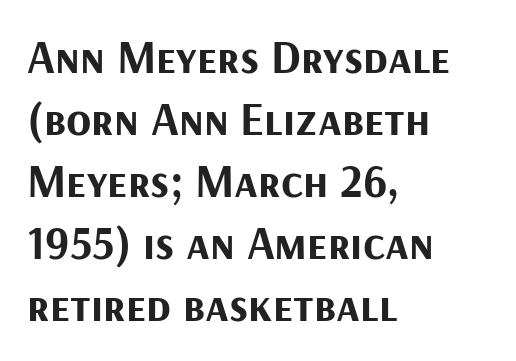
The image shows 46 px bold sans-serif type, upright; set left-aligned, normal line spacing (1.35x), normal letter spacing, not underlined; medium stroke contrast and a medium x-height.
